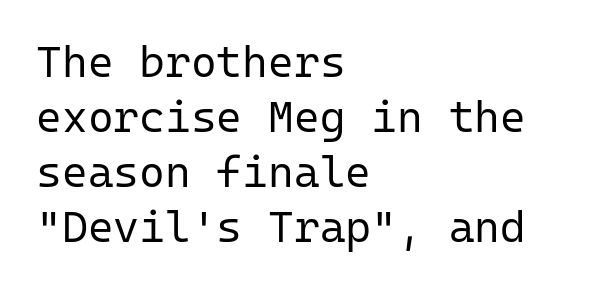
Horizontal alignment here is leftward, the default for most running prose. Rendered with straight, roman letterforms. The rendering uses a moderate line-height, typical for paragraphs. Looks like terminal output: every glyph gets an equal slot.
